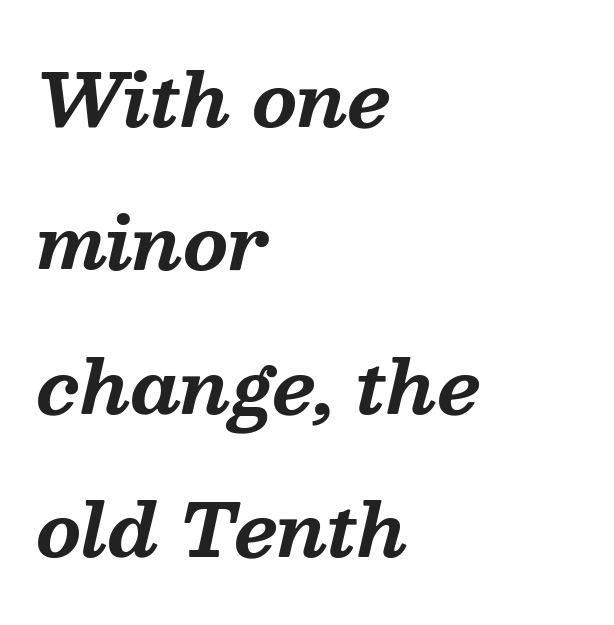
{"serif": "yes", "italic": "yes", "lean": "right", "slant_degrees": 13, "bold": "yes", "weight": "bold", "width": "normal", "stroke_contrast": "medium", "x_height": "medium", "monospaced": "no", "underline": "no", "align": "left", "line_spacing": "loose", "line_spacing_ratio": 1.99, "letter_spacing": "normal", "letter_spacing_em": 0.0, "glyph_px": 72}
